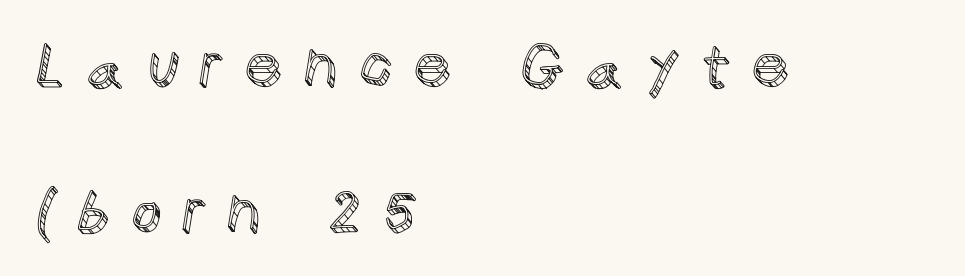
The image shows 61 px text type; set left-aligned, loose line spacing (2.39x), unusually wide letter spacing (+0.33 em), not underlined; a large x-height.
